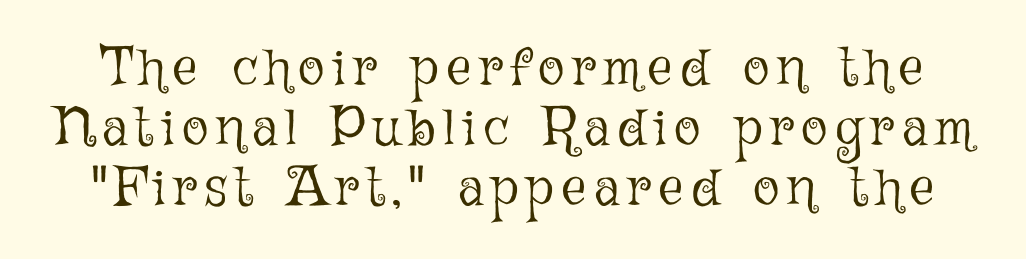
{"italic": "no", "bold": "no", "weight": "light", "width": "normal", "stroke_contrast": "low", "x_height": "medium", "monospaced": "no", "underline": "no", "line_spacing": "tight", "line_spacing_ratio": 1.09, "glyph_px": 55}
